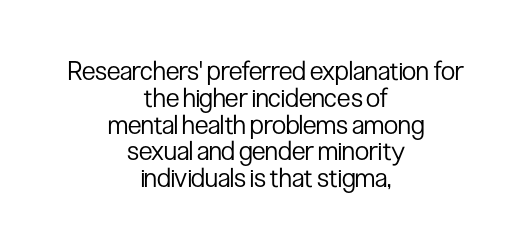
{"italic": "no", "bold": "no", "underline": "no", "align": "center", "line_spacing": "tight", "line_spacing_ratio": 1.03, "letter_spacing": "normal", "letter_spacing_em": 0.0, "glyph_px": 26}
